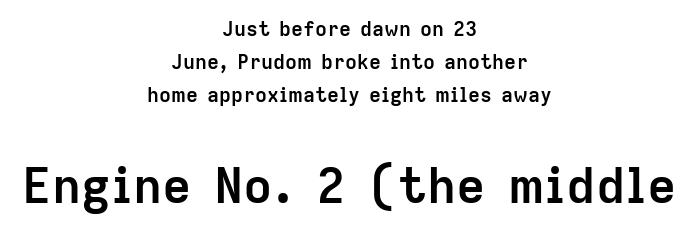
{"serif": "no", "italic": "no", "bold": "yes", "weight": "semibold", "width": "normal", "stroke_contrast": "low", "x_height": "medium", "monospaced": "no", "underline": "no", "align": "center", "line_spacing": "normal", "line_spacing_ratio": 1.66, "letter_spacing": "normal", "letter_spacing_em": 0.0, "larger_block": "second", "size_ratio": 2.45, "glyph_px": 49}
